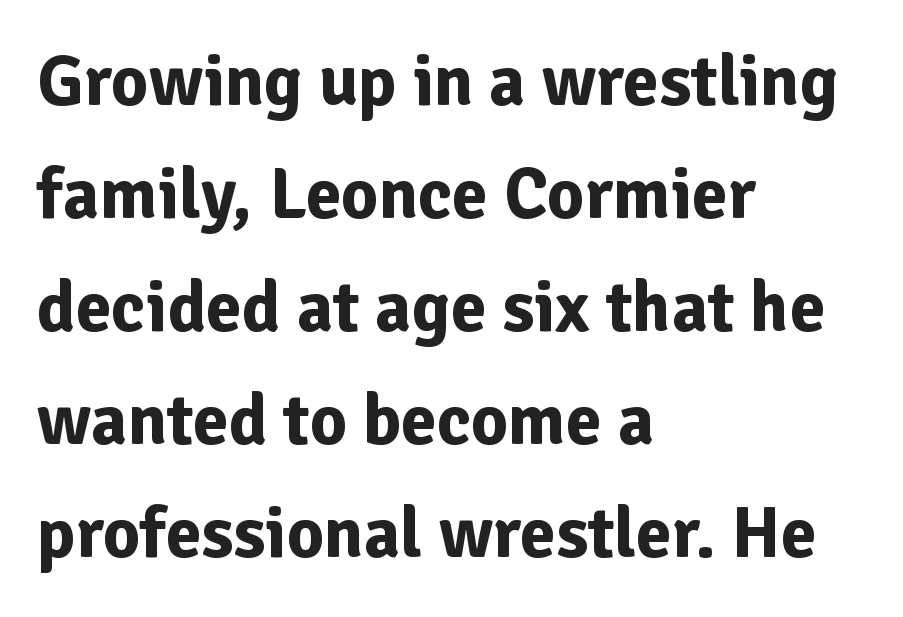
{"serif": "no", "italic": "no", "bold": "yes", "weight": "bold", "width": "normal", "stroke_contrast": "low", "x_height": "medium", "monospaced": "no", "underline": "no", "align": "left", "line_spacing": "normal", "line_spacing_ratio": 1.57, "letter_spacing": "normal", "letter_spacing_em": 0.0, "glyph_px": 72}
